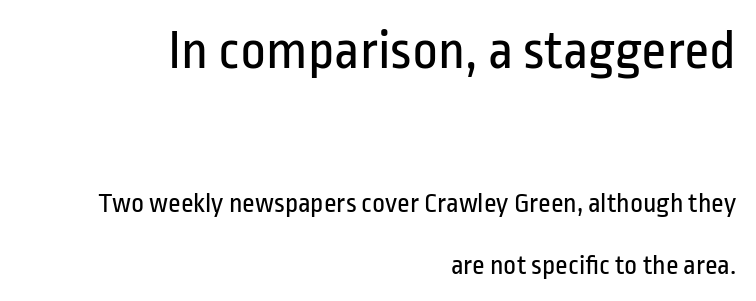
The image shows 56 px regular-weight, condensed sans-serif type, upright; set right-aligned, loose line spacing (2.2x), normal letter spacing, not underlined; the first (top) block is 2.0x larger; low stroke contrast and a medium x-height.
